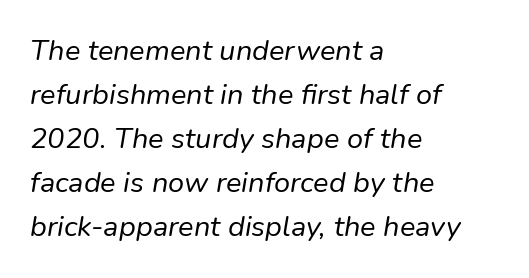
{"italic": "yes", "lean": "right", "slant_degrees": 9, "bold": "no", "weight": "regular", "width": "normal", "stroke_contrast": "low", "x_height": "medium", "monospaced": "no", "underline": "no", "align": "left", "line_spacing": "normal", "line_spacing_ratio": 1.52, "letter_spacing": "normal", "letter_spacing_em": 0.0, "glyph_px": 29}
